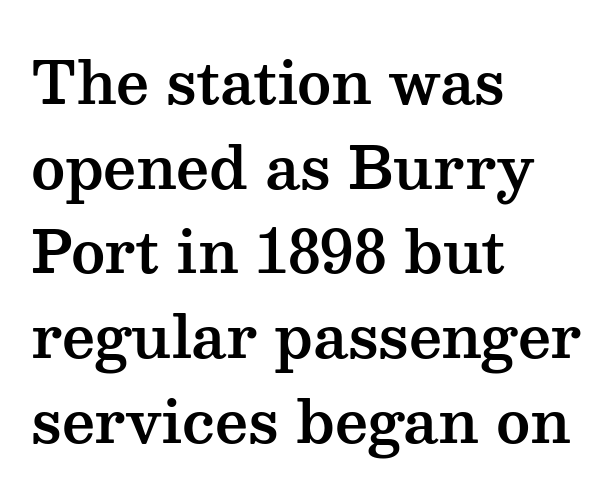
If you drew a line through each stem, it would be perfectly vertical. Think of a printed novel: that variable character pitch is what you see here. Compared with a centered layout, this one pins lines to the left instead. Yep, those are serifs on the letters. Tracking value appears to be zero — textbook default spacing. Letters rest on an invisible, unmarked baseline.
